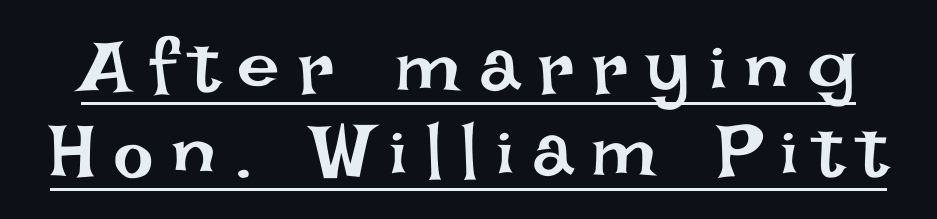
Q: Is the text bold? A: No.
Q: Is the text italic (slanted)? A: No, it is upright.
Q: Is the text underlined? A: Yes.
Q: Is the spacing between letters normal or unusually wide? A: Unusually wide.
Q: Is the spacing between lines tight, normal or loose? A: Tight.
Q: Width (condensed, normal, or wide)? A: Normal.
Q: Stroke contrast? A: Low.
Q: x-height? A: Large.
Q: Monospaced? A: No.
